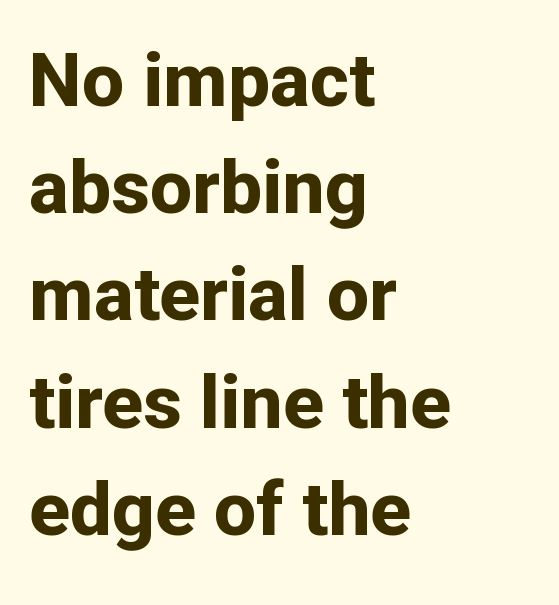
Q: Is the text bold? A: Yes.
Q: Is the text italic (slanted)? A: No, it is upright.
Q: Is the typeface a serif or a sans-serif typeface? A: Sans-serif.
Q: Is the text underlined? A: No.
Q: How is the paragraph aligned? A: Left-aligned.
Q: Is the spacing between letters normal or unusually wide? A: Normal.
Q: Is the spacing between lines tight, normal or loose? A: Normal.
Q: Width (condensed, normal, or wide)? A: Normal.
Q: Stroke contrast? A: Low.
Q: x-height? A: Medium.
Q: Monospaced? A: No.
